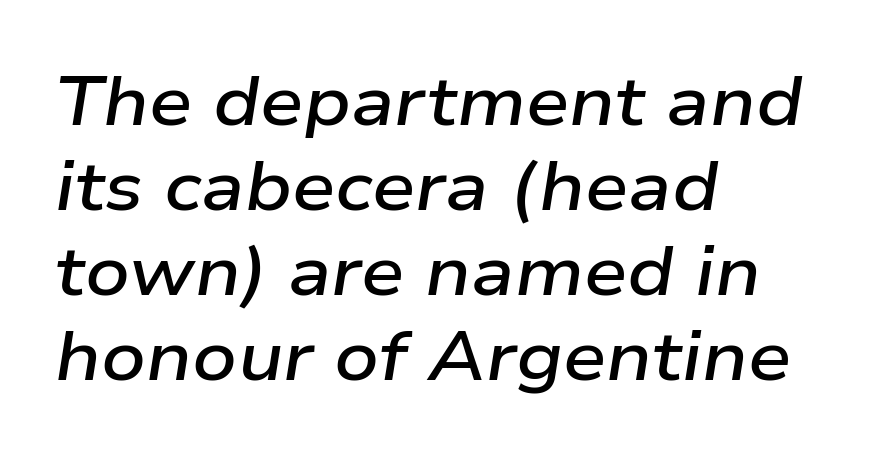
Q: Is the text bold? A: Semi-bold.
Q: Is the text italic (slanted)? A: Yes, it leans right by about 9 degrees.
Q: Is the text underlined? A: No.
Q: How is the paragraph aligned? A: Left-aligned.
Q: Is the spacing between letters normal or unusually wide? A: Normal.
Q: Width (condensed, normal, or wide)? A: Wide.
Q: Stroke contrast? A: Low.
Q: x-height? A: Medium.
Q: Monospaced? A: No.
